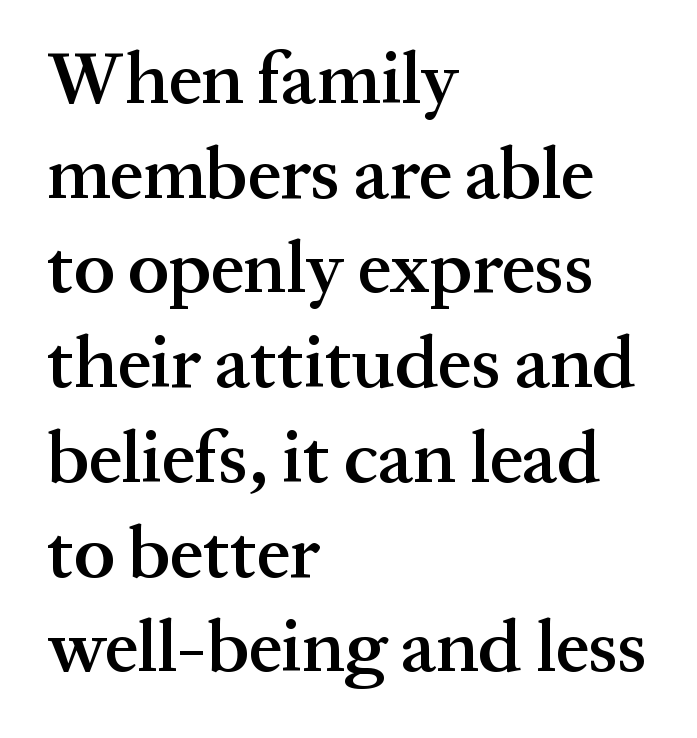
{"serif": "yes", "italic": "no", "bold": "semi", "weight": "semibold", "width": "normal", "stroke_contrast": "medium", "x_height": "medium", "monospaced": "no", "underline": "no", "align": "left", "line_spacing": "normal", "line_spacing_ratio": 1.28, "letter_spacing": "normal", "letter_spacing_em": 0.0, "glyph_px": 74}
